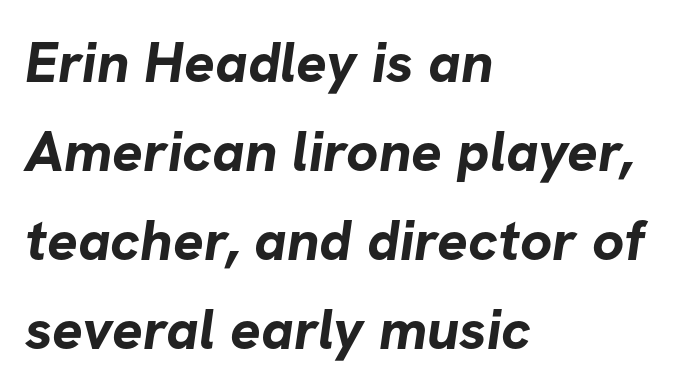
{"serif": "no", "bold": "yes", "weight": "bold", "width": "normal", "stroke_contrast": "low", "x_height": "medium", "monospaced": "no", "underline": "no", "align": "left", "line_spacing": "normal", "line_spacing_ratio": 1.56, "letter_spacing": "normal", "letter_spacing_em": 0.0, "glyph_px": 57}
